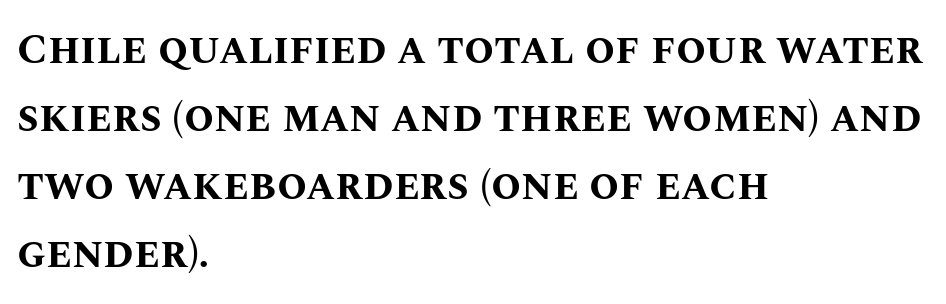
The image shows 43 px bold type, upright; set left-aligned, normal line spacing (1.58x), normal letter spacing, not underlined; medium stroke contrast and a large x-height.
